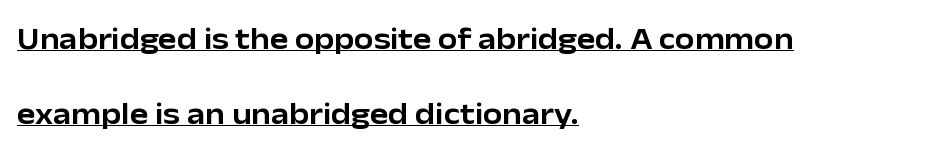
Quick note: underline on. Each line starts at the same left margin while the right side varies. The letters carry no serifs — their stems end cleanly without finishing strokes. The axis of the letterforms is exactly vertical.
